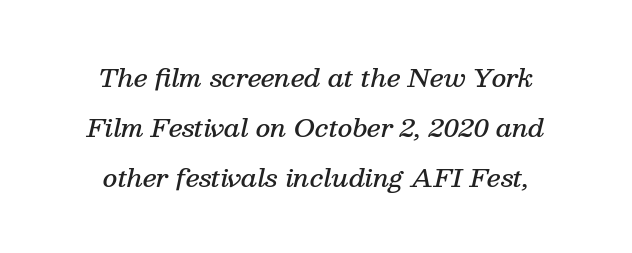
{"italic": "yes", "lean": "right", "slant_degrees": 13, "bold": "semi", "underline": "no", "align": "center", "line_spacing": "loose", "line_spacing_ratio": 2.0, "letter_spacing": "normal", "letter_spacing_em": 0.0, "glyph_px": 25}
